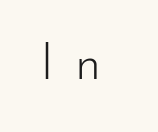
The image shows 51 px light sans-serif type, upright; set unusually wide letter spacing (+0.41 em), not underlined; low stroke contrast and a small x-height.
